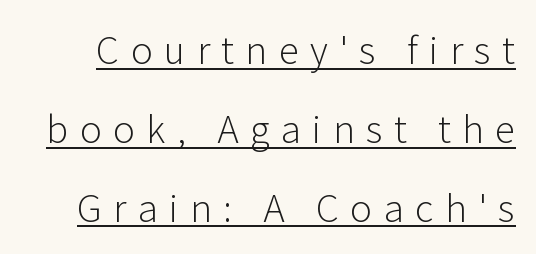
A typesetter would mark this as roman, not italic. The font family rendered here belongs to the sans-serif group. The cut favours lightness, reaching ordinary text weight at its darkest. A typographer would call this underscored text. Caption: expanded tracking, letters set apart. The passage shown stacks its lines with a broad gap.
